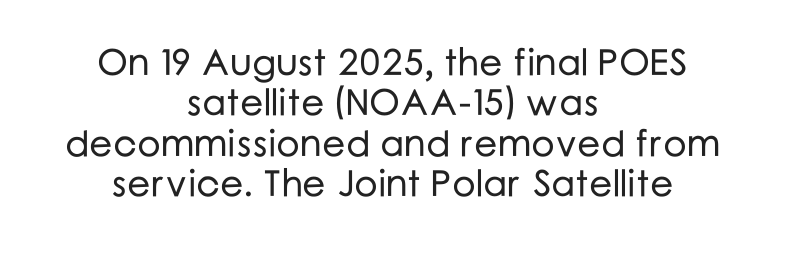
The image shows 37 px sans-serif type, upright; set centered, tight line spacing (1.09x), normal letter spacing, not underlined; low stroke contrast and a medium x-height.
